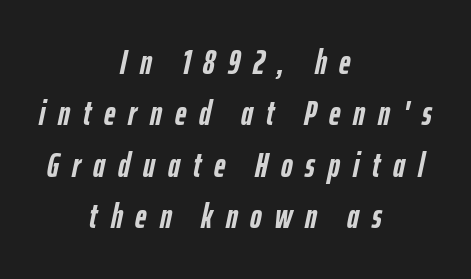
This block has exactly the height ordinary leading produces. The strip under each line holds only bare page. These lines are centered, leaving both edges ragged. The rendering applies a slant to the glyphs. Substantial extra tracking has been applied to these lines. In terms of weight, the rendering is a true, heavy bold.
